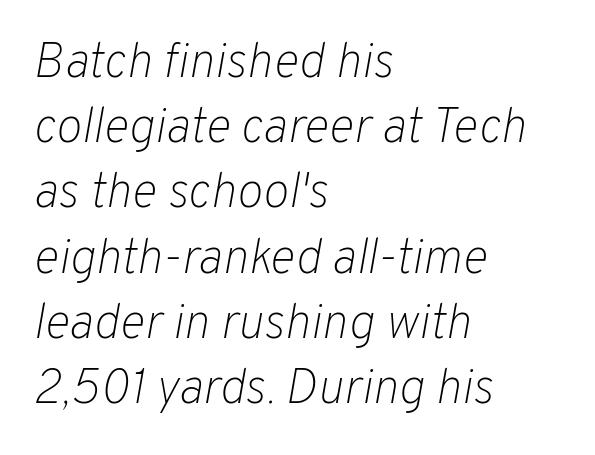
Interline gaps are of average width in this sample. Italic: yes, the glyphs are oblique. Caption: face not bold, strokes unweighted. Here the designer chose a conventional face with non-uniform glyph widths. Left-aligned paragraph, ragged on the right.
